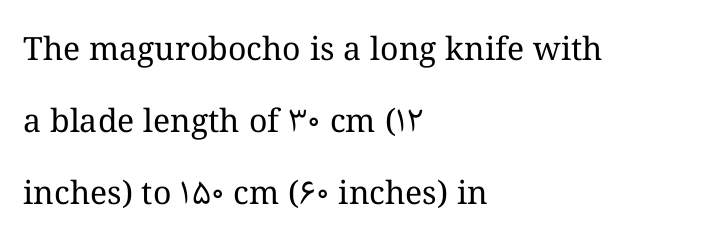
The image shows 32 px regular-weight type, upright; set left-aligned, loose line spacing (2.25x), normal letter spacing, not underlined; medium stroke contrast and a medium x-height.
